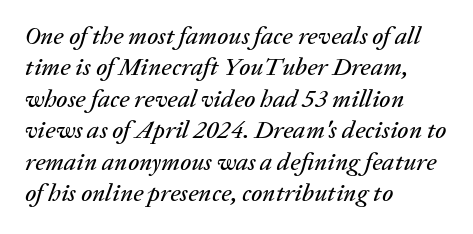
Q: Is the text italic (slanted)? A: Yes, it leans right by about 20 degrees.
Q: Is the text underlined? A: No.
Q: How is the paragraph aligned? A: Left-aligned.
Q: Is the spacing between letters normal or unusually wide? A: Normal.
Q: Is the spacing between lines tight, normal or loose? A: Normal.
